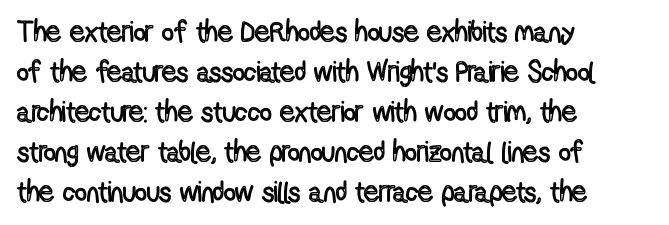
{"italic": "no", "width": "condensed", "x_height": "medium", "monospaced": "no", "underline": "no", "align": "left", "line_spacing": "normal", "line_spacing_ratio": 1.38, "letter_spacing": "normal", "letter_spacing_em": 0.0, "glyph_px": 29}
